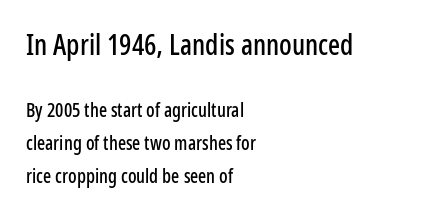
Serifs: no, the terminals of the letterforms are clean. The letters sit at their default tracking, neither squeezed nor spread. The lettering holds an erect, upright posture throughout. The passage shown is typed in a proportional face where columns would drift. The ragged edge is on the right, which tells us the setting is flush left.
